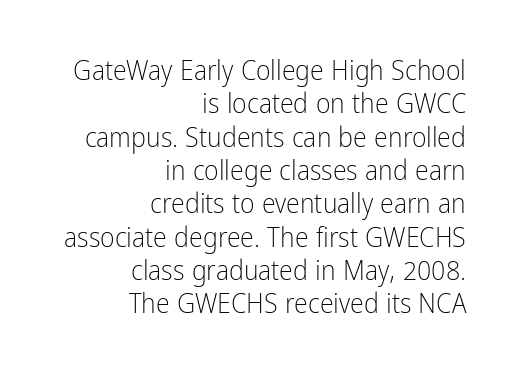
The image shows 28 px light, condensed sans-serif type, upright; set right-aligned, line spacing 1.19x, normal letter spacing, not underlined; low stroke contrast and a medium x-height.
